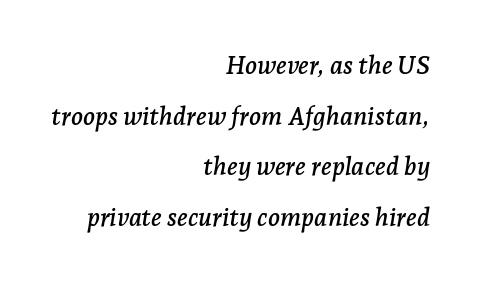
Alignment: flush right. Widely set lines give the paragraph a tall, airy silhouette. Just letters on the line, the space beneath them empty. Slanted lettering throughout. Each word holds together tightly as a unit, with standard inter-letter gaps.
